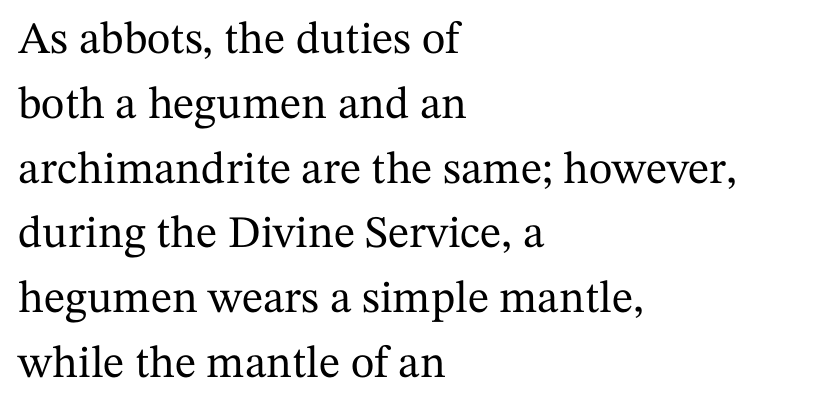
{"serif": "yes", "italic": "no", "width": "normal", "stroke_contrast": "medium", "x_height": "medium", "monospaced": "no", "underline": "no", "align": "left", "line_spacing": "normal", "line_spacing_ratio": 1.44, "letter_spacing": "normal", "letter_spacing_em": 0.0, "glyph_px": 45}
